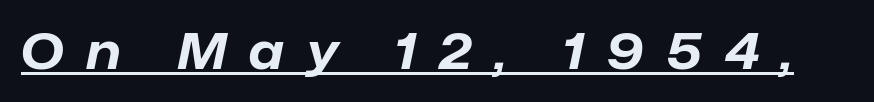
Q: Is the text bold? A: Yes.
Q: Is the text italic (slanted)? A: Yes, it leans right by about 12 degrees.
Q: Is the text underlined? A: Yes.
Q: Is the spacing between letters normal or unusually wide? A: Unusually wide.
Q: Width (condensed, normal, or wide)? A: Normal.
Q: Stroke contrast? A: Low.
Q: x-height? A: Medium.
Q: Monospaced? A: No.
